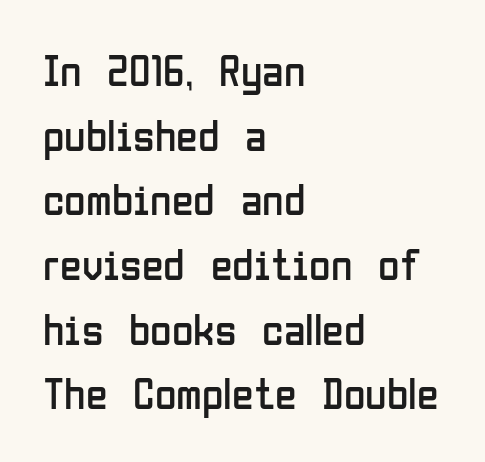
The image shows 44 px regular-weight, condensed sans-serif type, upright; set left-aligned, normal line spacing (1.47x), normal letter spacing, not underlined; low stroke contrast and a medium x-height.
